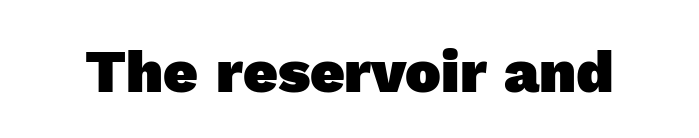
The image shows 60 px heavy sans-serif type; set normal letter spacing, not underlined; a medium x-height.
